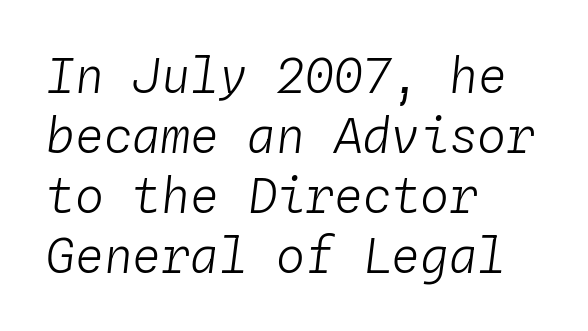
The image shows 48 px light type, italic (leaning right), monospaced; set left-aligned, normal line spacing (1.25x), normal letter spacing, not underlined; low stroke contrast and a medium x-height.
